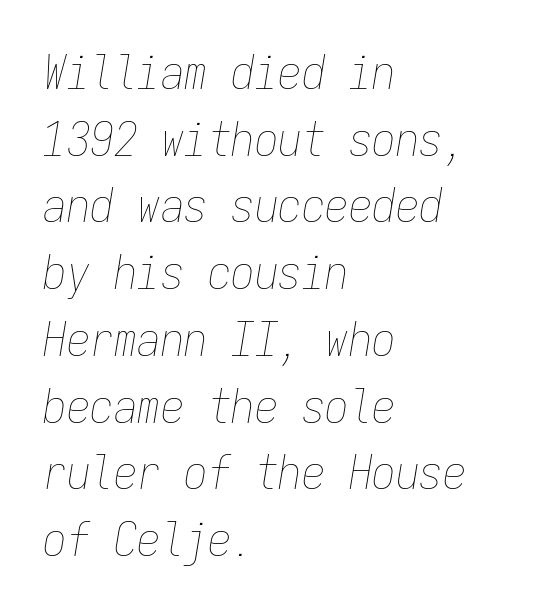
{"italic": "yes", "lean": "right", "slant_degrees": 9, "bold": "no", "weight": "thin", "width": "condensed", "stroke_contrast": "low", "x_height": "medium", "monospaced": "yes", "underline": "no", "align": "left", "line_spacing": "normal", "line_spacing_ratio": 1.42, "letter_spacing": "normal", "letter_spacing_em": 0.0, "glyph_px": 47}
